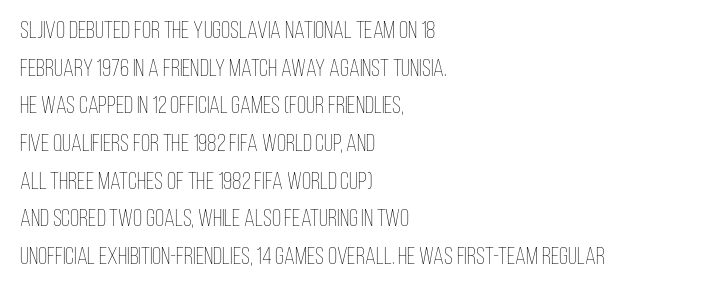
{"italic": "no", "bold": "no", "underline": "no", "align": "left", "line_spacing": "normal", "line_spacing_ratio": 1.57, "letter_spacing": "normal", "letter_spacing_em": 0.0, "glyph_px": 24}
